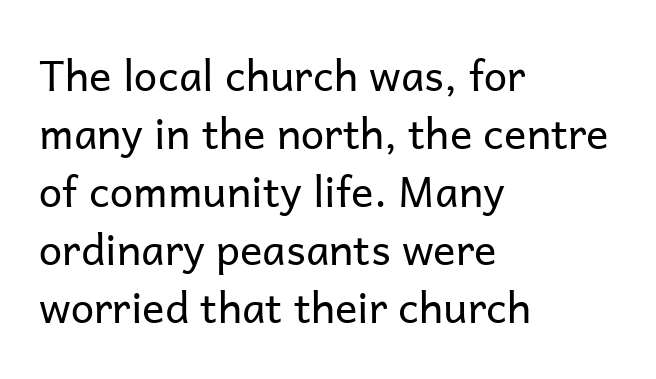
Horizontal alignment here is leftward, the default for most running prose. Each new line begins a customary step beneath the previous one. Notice how the stems are strictly vertical — no italics here. Note the varied advance widths — an 'i' is clearly narrower than an 'm'. This sample uses a sans-serif face.
